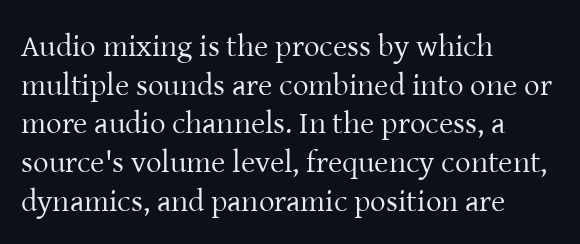
Q: Is the text bold? A: No.
Q: Is the text italic (slanted)? A: No, it is upright.
Q: Is the typeface a serif or a sans-serif typeface? A: Serif.
Q: Is the text underlined? A: No.
Q: How is the paragraph aligned? A: Left-aligned.
Q: Is the spacing between letters normal or unusually wide? A: Normal.
Q: Is the spacing between lines tight, normal or loose? A: Normal.
Q: Width (condensed, normal, or wide)? A: Normal.
Q: Stroke contrast? A: Low.
Q: x-height? A: Medium.
Q: Monospaced? A: No.
